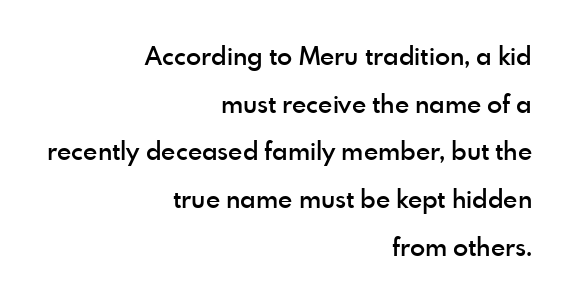
The strip under each line holds only bare page. Students, note that the glyphs here touch the page at normal intervals. Is there much room between lines? Yes — plenty of vertical air separates them. As a designer I'd log this as weight 600, semibold. Italic? Not at all — the glyphs are vertical. This sample is right-justified, so line beginnings fall wherever the words allow.
